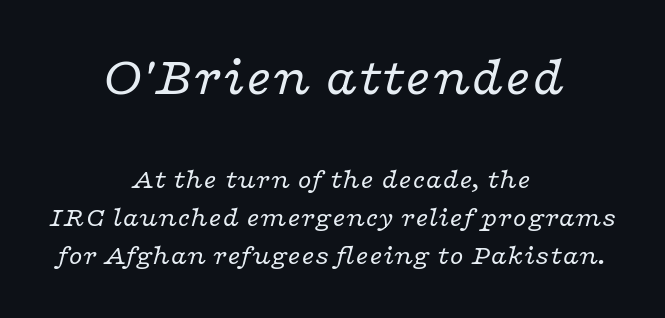
Here the glyphs are tracked normally, forming tight word shapes. Does the lettering tilt? It does — this is italic. You can tell from the footed stems that serif type was used. Layout note: lines centered.
